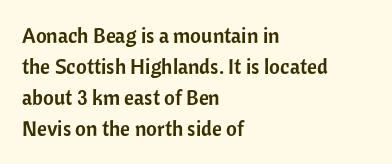
Q: Is the text italic (slanted)? A: No, it is upright.
Q: Is the text underlined? A: No.
Q: How is the paragraph aligned? A: Left-aligned.
Q: Is the spacing between letters normal or unusually wide? A: Normal.
Q: Is the spacing between lines tight, normal or loose? A: Normal.
